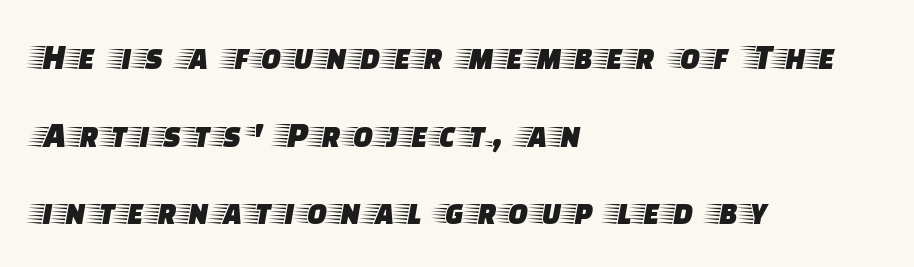
A typesetter would call this proportional, since set widths differ per character. Regarding leading, the lines here are spaced well apart. This rendering employs a face with finishing strokes, i.e., a serif.
